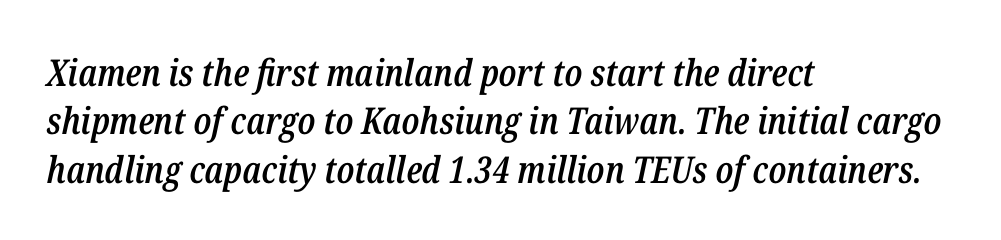
Q: Is the text bold? A: Semi-bold.
Q: Is the text italic (slanted)? A: Yes, it leans right by about 12 degrees.
Q: Is the text underlined? A: No.
Q: How is the paragraph aligned? A: Left-aligned.
Q: Is the spacing between letters normal or unusually wide? A: Normal.
Q: Is the spacing between lines tight, normal or loose? A: Normal.
Q: Width (condensed, normal, or wide)? A: Condensed.
Q: Stroke contrast? A: Low.
Q: x-height? A: Medium.
Q: Monospaced? A: No.
